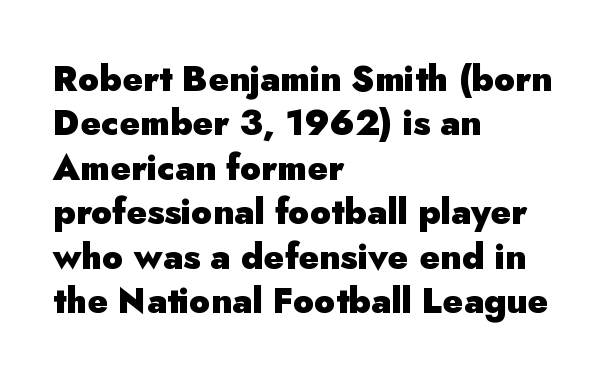
Q: Is the text bold? A: Yes.
Q: Is the text italic (slanted)? A: No, it is upright.
Q: Is the typeface a serif or a sans-serif typeface? A: Sans-serif.
Q: Is the text underlined? A: No.
Q: How is the paragraph aligned? A: Left-aligned.
Q: Is the spacing between letters normal or unusually wide? A: Normal.
Q: Is the spacing between lines tight, normal or loose? A: Normal.
Q: Width (condensed, normal, or wide)? A: Normal.
Q: Stroke contrast? A: Low.
Q: x-height? A: Small.
Q: Monospaced? A: No.
